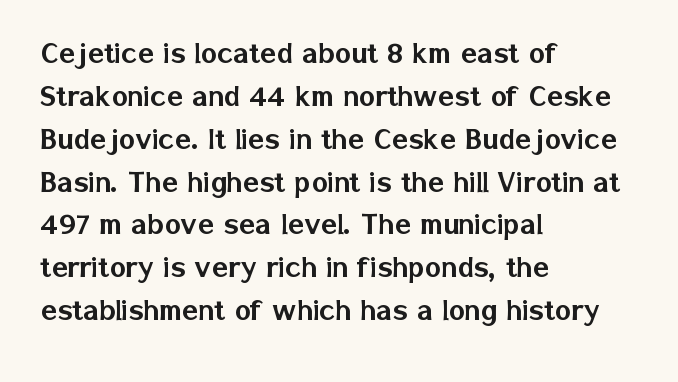
Q: Is the text italic (slanted)? A: No, it is upright.
Q: Is the typeface a serif or a sans-serif typeface? A: Sans-serif.
Q: Is the text underlined? A: No.
Q: How is the paragraph aligned? A: Left-aligned.
Q: Is the spacing between letters normal or unusually wide? A: Normal.
Q: Is the spacing between lines tight, normal or loose? A: Normal.
Q: Width (condensed, normal, or wide)? A: Normal.
Q: Stroke contrast? A: Low.
Q: x-height? A: Medium.
Q: Monospaced? A: No.
